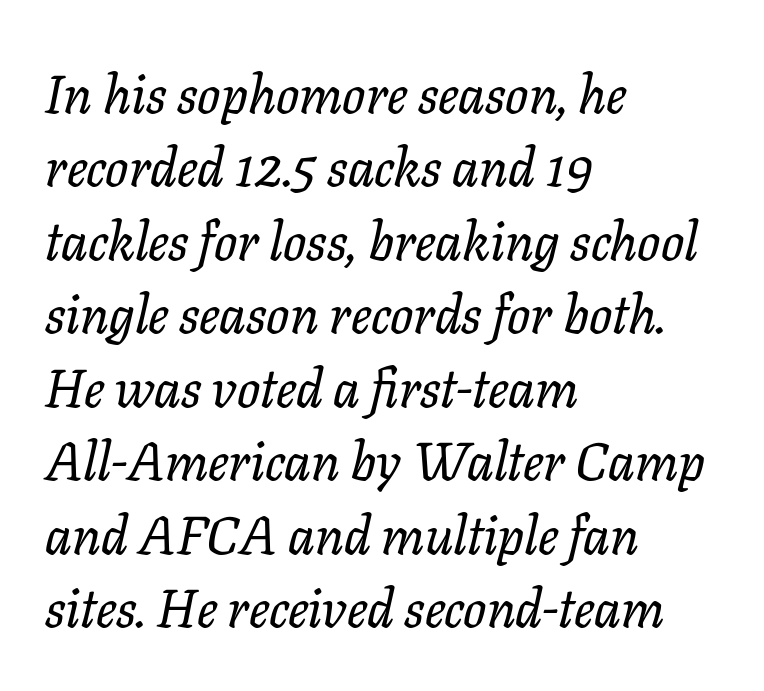
Q: Is the text italic (slanted)? A: Yes, it leans right by about 11 degrees.
Q: Is the typeface a serif or a sans-serif typeface? A: Serif.
Q: Is the text underlined? A: No.
Q: How is the paragraph aligned? A: Left-aligned.
Q: Is the spacing between letters normal or unusually wide? A: Normal.
Q: Is the spacing between lines tight, normal or loose? A: Normal.
Q: Width (condensed, normal, or wide)? A: Normal.
Q: Stroke contrast? A: Low.
Q: x-height? A: Medium.
Q: Monospaced? A: No.
